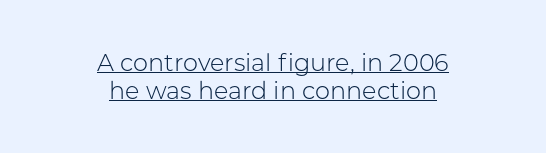
{"italic": "no", "bold": "no", "underline": "yes", "align": "center", "line_spacing": "tight", "line_spacing_ratio": 1.15, "letter_spacing": "normal", "letter_spacing_em": 0.0, "glyph_px": 24}
